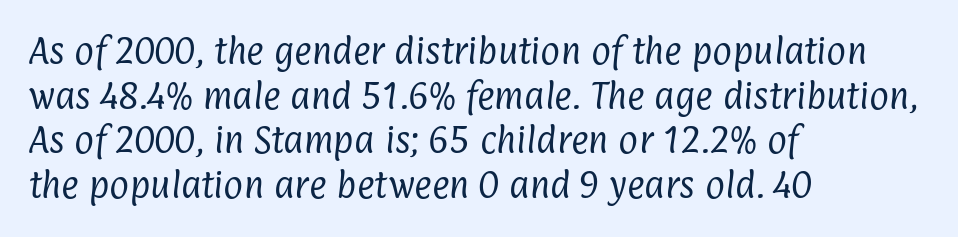
Q: Is the text bold? A: No.
Q: Is the typeface a serif or a sans-serif typeface? A: Sans-serif.
Q: Is the text underlined? A: No.
Q: How is the paragraph aligned? A: Left-aligned.
Q: Is the spacing between letters normal or unusually wide? A: Normal.
Q: Is the spacing between lines tight, normal or loose? A: Normal.
Q: Width (condensed, normal, or wide)? A: Condensed.
Q: Stroke contrast? A: Low.
Q: x-height? A: Medium.
Q: Monospaced? A: No.
